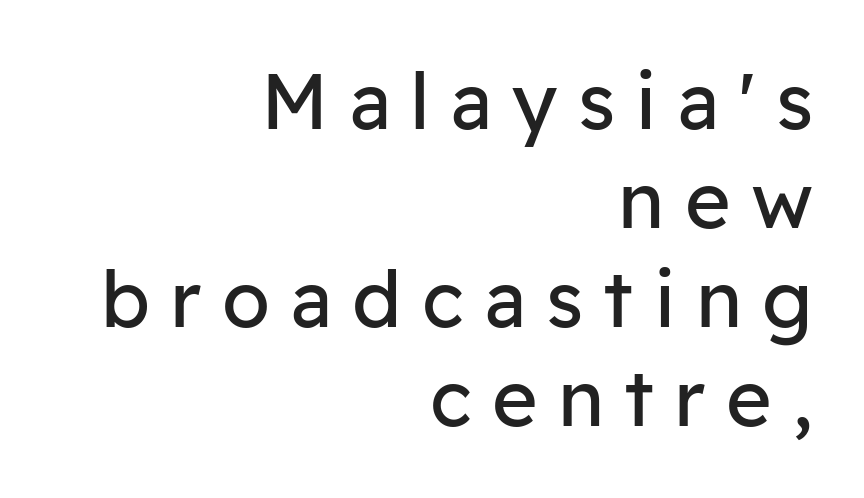
Q: Is the text bold? A: No.
Q: Is the text italic (slanted)? A: No, it is upright.
Q: Is the typeface a serif or a sans-serif typeface? A: Sans-serif.
Q: Is the text underlined? A: No.
Q: How is the paragraph aligned? A: Right-aligned.
Q: Is the spacing between letters normal or unusually wide? A: Unusually wide.
Q: Is the spacing between lines tight, normal or loose? A: Normal.
Q: Width (condensed, normal, or wide)? A: Normal.
Q: Stroke contrast? A: Low.
Q: x-height? A: Medium.
Q: Monospaced? A: No.
